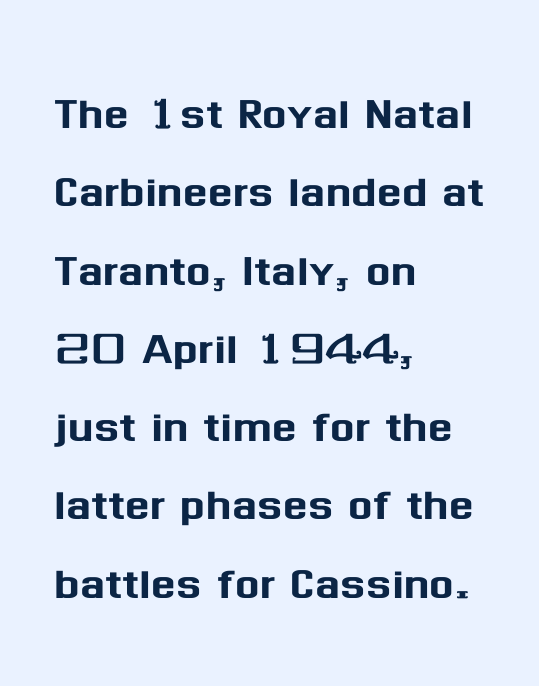
The image shows 58 px sans-serif type, upright; set left-aligned, normal line spacing (1.35x), normal letter spacing, not underlined; medium stroke contrast and a medium x-height.
